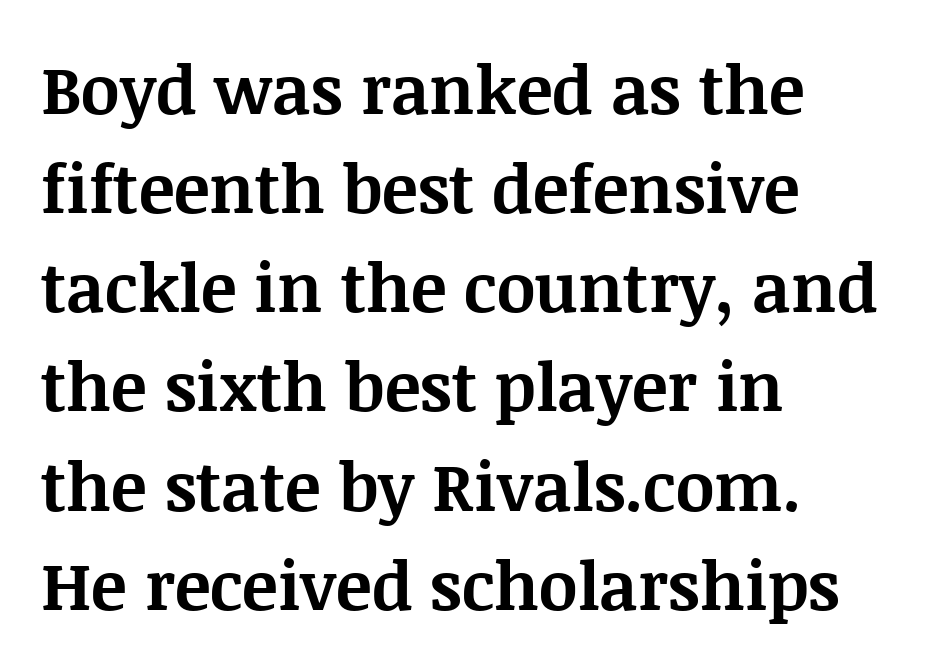
How heavy is the stroke? Heavy — this is a bold. This sample has the flowing, uneven cadence of proportional lettering. The glyphs in this specimen are seriffed. Any mark beneath the type? The region is blank.
